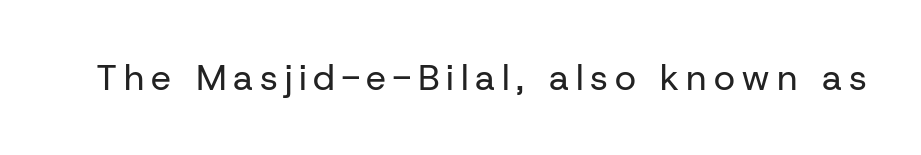
{"serif": "no", "italic": "no", "bold": "no", "weight": "regular", "width": "normal", "stroke_contrast": "low", "x_height": "medium", "monospaced": "no", "underline": "no", "glyph_px": 36}
